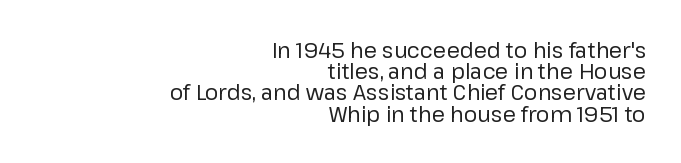
Q: Is the text bold? A: No.
Q: Is the text italic (slanted)? A: No, it is upright.
Q: Is the text underlined? A: No.
Q: How is the paragraph aligned? A: Right-aligned.
Q: Is the spacing between letters normal or unusually wide? A: Normal.
Q: Is the spacing between lines tight, normal or loose? A: Tight.
